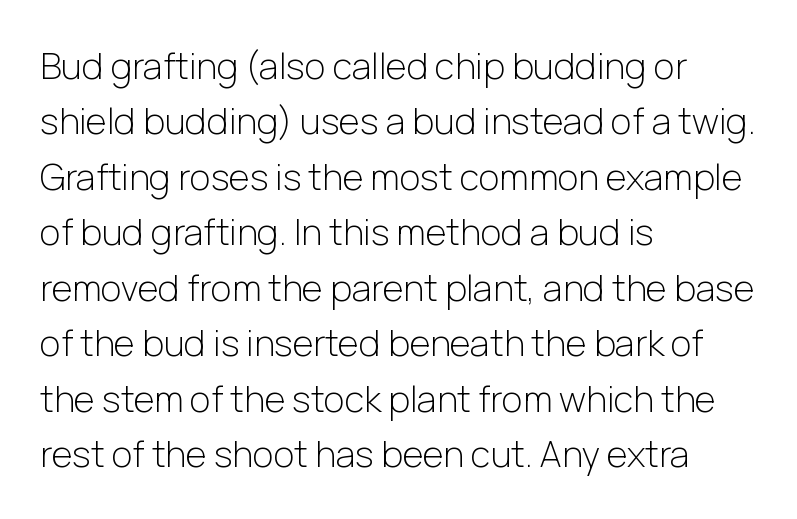
{"serif": "no", "italic": "no", "bold": "no", "weight": "light", "width": "normal", "stroke_contrast": "low", "x_height": "medium", "monospaced": "no", "underline": "no", "align": "left", "line_spacing": "normal", "line_spacing_ratio": 1.54, "letter_spacing": "normal", "letter_spacing_em": 0.0, "glyph_px": 36}
